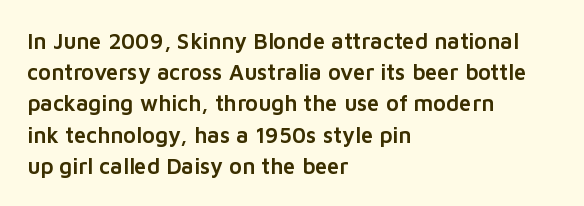
The image shows 22 px text type, upright; set left-aligned, normal line spacing (1.42x), normal letter spacing, not underlined.
